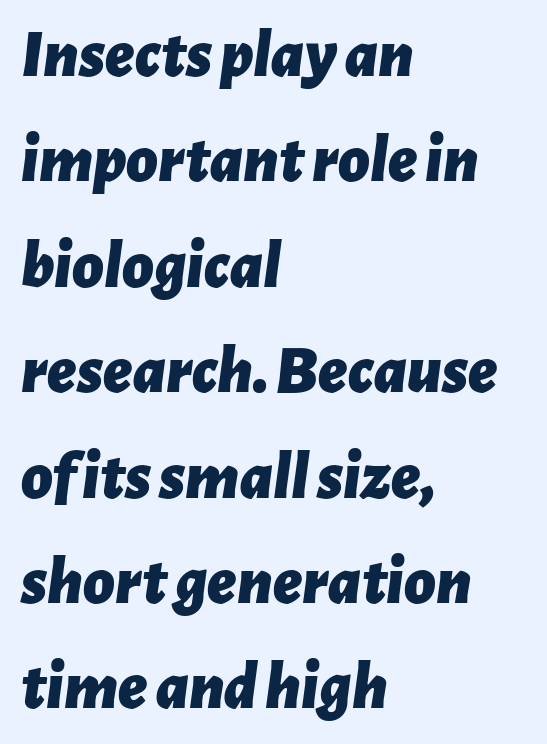
{"italic": "yes", "lean": "right", "slant_degrees": 7, "bold": "yes", "weight": "bold", "width": "normal", "stroke_contrast": "low", "x_height": "medium", "monospaced": "no", "underline": "no", "align": "left", "line_spacing": "normal", "line_spacing_ratio": 1.55, "letter_spacing": "normal", "letter_spacing_em": 0.0, "glyph_px": 68}
